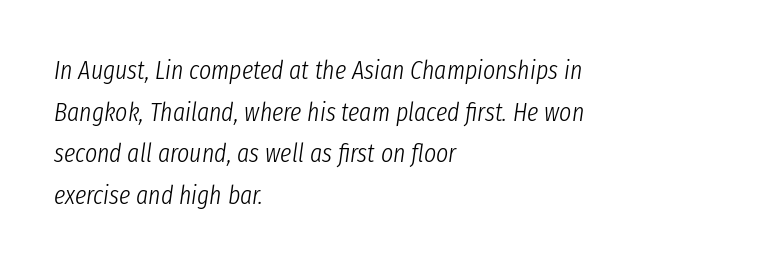
The image shows 26 px text type, italic (leaning right); set left-aligned, normal line spacing (1.6x), normal letter spacing, not underlined.
